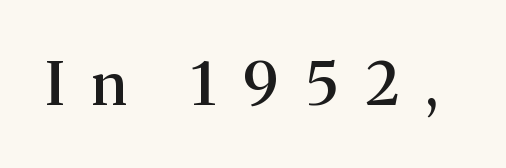
{"serif": "yes", "italic": "no", "bold": "semi", "weight": "semibold", "width": "normal", "stroke_contrast": "medium", "x_height": "medium", "monospaced": "no", "underline": "no", "letter_spacing": "wide", "letter_spacing_em": 0.46, "glyph_px": 59}
